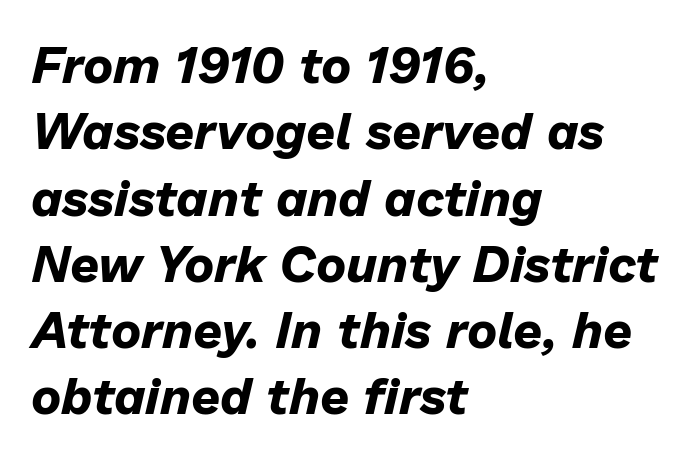
{"italic": "yes", "lean": "right", "slant_degrees": 13, "bold": "yes", "weight": "bold", "width": "normal", "stroke_contrast": "low", "x_height": "medium", "monospaced": "no", "underline": "no", "align": "left", "line_spacing": "normal", "line_spacing_ratio": 1.3, "letter_spacing": "normal", "letter_spacing_em": 0.0, "glyph_px": 51}
